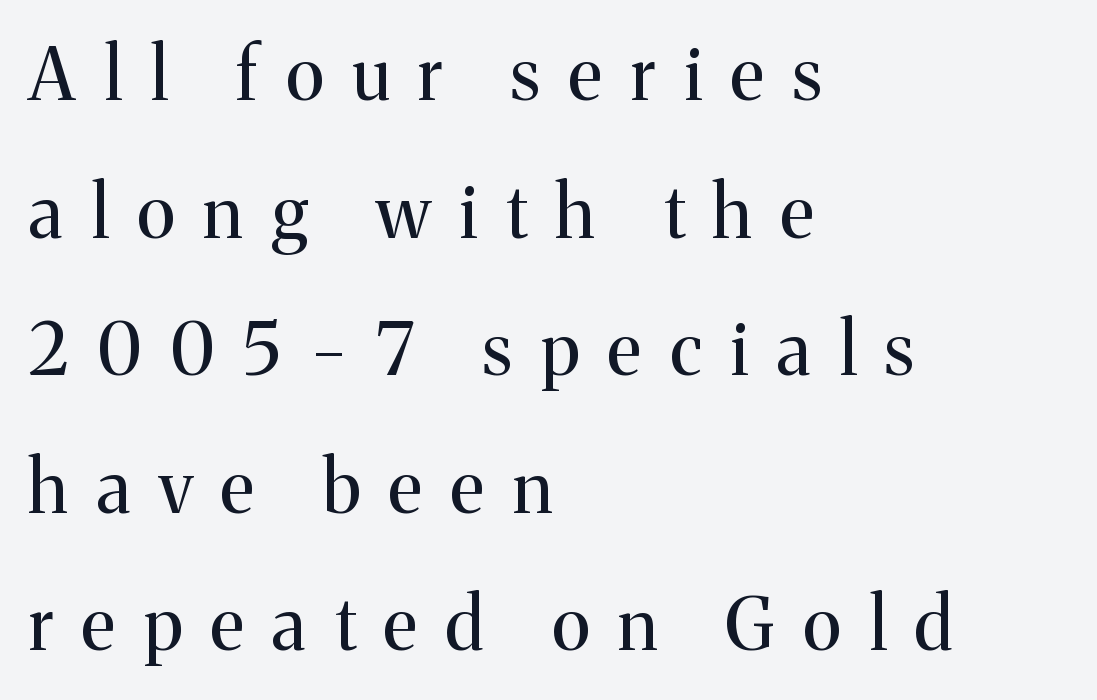
The image shows 72 px regular-weight serif type, upright; set left-aligned, loose line spacing (1.91x), unusually wide letter spacing (+0.4 em), not underlined; medium stroke contrast and a medium x-height.
